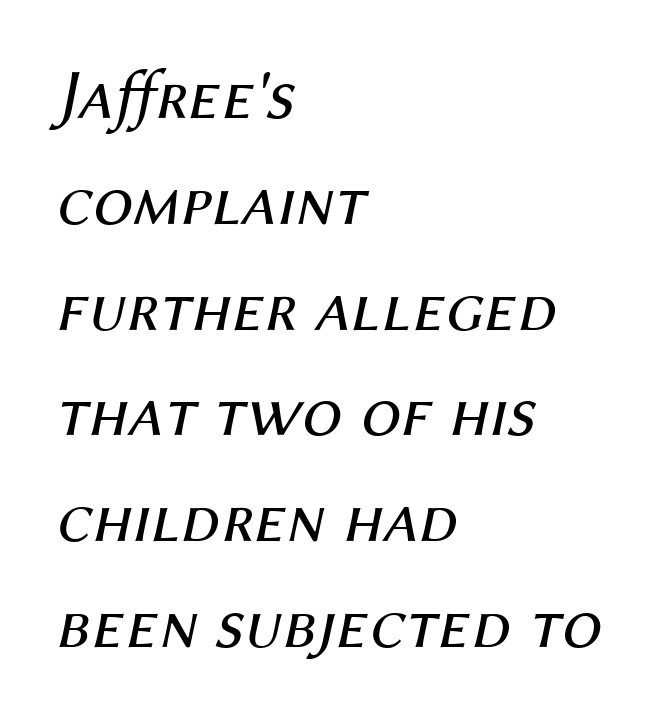
The image shows 71 px regular-weight type, italic (leaning right); set left-aligned, normal line spacing (1.49x), normal letter spacing, not underlined; medium stroke contrast and a medium x-height.
